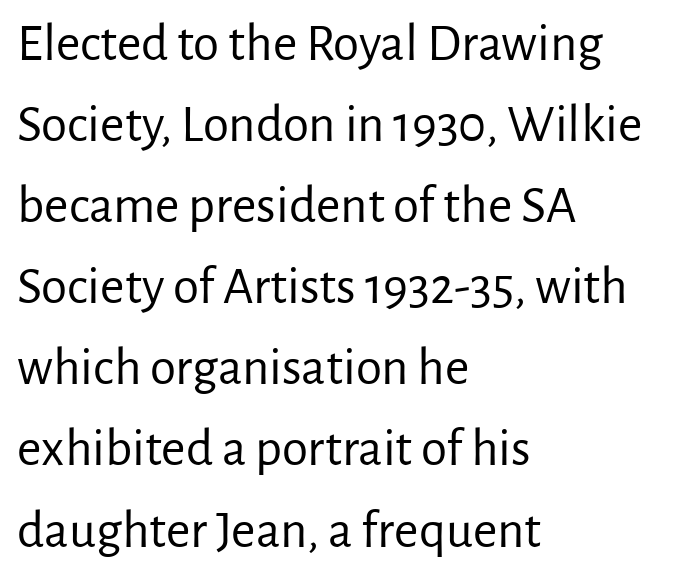
{"serif": "no", "italic": "no", "bold": "no", "weight": "regular", "width": "normal", "stroke_contrast": "low", "x_height": "medium", "monospaced": "no", "underline": "no", "align": "left", "line_spacing": "normal", "line_spacing_ratio": 1.53, "letter_spacing": "normal", "letter_spacing_em": 0.0, "glyph_px": 53}
